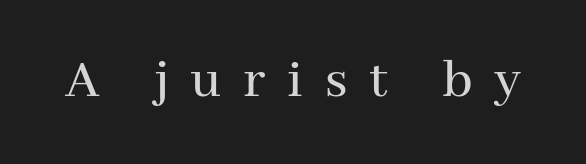
The image shows 57 px serif type, upright; set unusually wide letter spacing (+0.38 em), not underlined; medium stroke contrast and a medium x-height.
